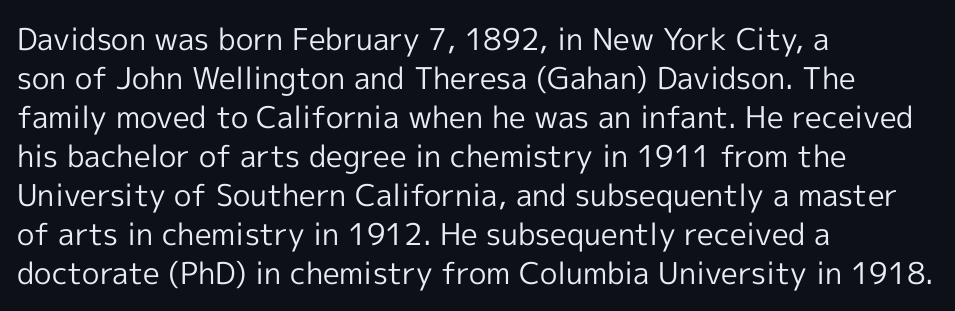
{"serif": "no", "italic": "no", "bold": "no", "weight": "regular", "width": "normal", "x_height": "medium", "monospaced": "no", "underline": "no", "align": "left", "line_spacing": "normal", "line_spacing_ratio": 1.3, "letter_spacing": "normal", "letter_spacing_em": 0.0, "glyph_px": 30}
